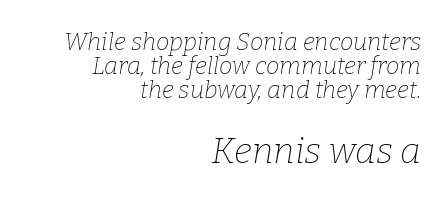
Horizontal alignment here is rightward, an uncommon choice for prose. Each stroke keeps to a modest, everyday thickness or less. This rendering leaves character spacing at its baseline value. Descenders hang freely into open space. It's the slanting kind of type. Check where the strokes stop: tiny serifs finish them off.
